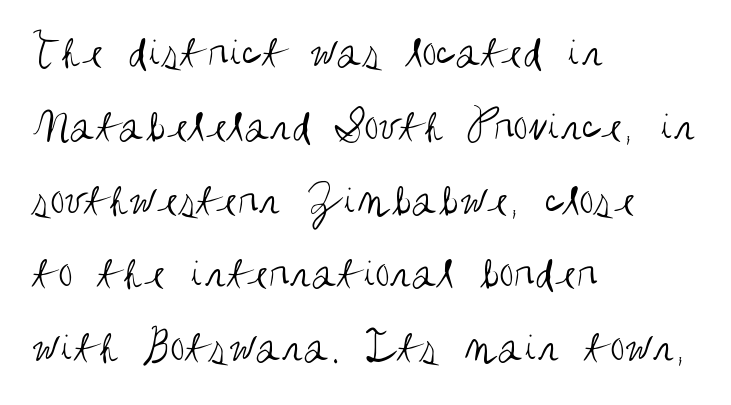
The image shows 47 px regular-weight, condensed sans-serif type; set left-aligned, normal line spacing (1.57x), normal letter spacing, not underlined; medium stroke contrast and a large x-height.
